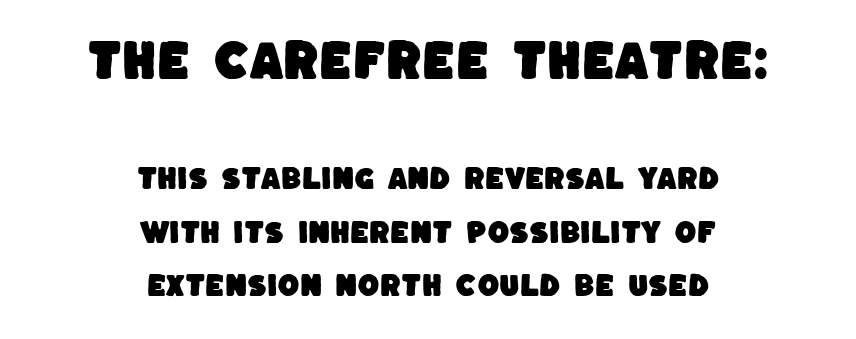
Q: Is the typeface a serif or a sans-serif typeface? A: Sans-serif.
Q: Is the text underlined? A: No.
Q: How is the paragraph aligned? A: Centered.
Q: Is the spacing between letters normal or unusually wide? A: Normal.
Q: Is the spacing between lines tight, normal or loose? A: Loose.
Q: Which block of text is set in a larger size, the first (top) or the second (bottom)? A: The first (top) one.
Q: Width (condensed, normal, or wide)? A: Normal.
Q: Stroke contrast? A: Low.
Q: x-height? A: Large.
Q: Monospaced? A: No.
